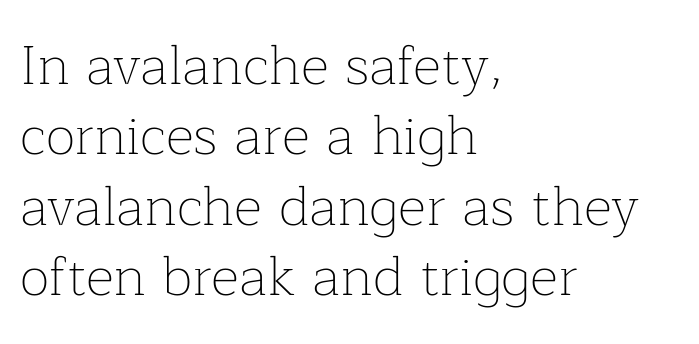
Q: Is the text bold? A: No.
Q: Is the text italic (slanted)? A: No, it is upright.
Q: Is the typeface a serif or a sans-serif typeface? A: Serif.
Q: Is the text underlined? A: No.
Q: How is the paragraph aligned? A: Left-aligned.
Q: Is the spacing between letters normal or unusually wide? A: Normal.
Q: Is the spacing between lines tight, normal or loose? A: Normal.
Q: Width (condensed, normal, or wide)? A: Normal.
Q: Stroke contrast? A: Low.
Q: x-height? A: Medium.
Q: Monospaced? A: No.
